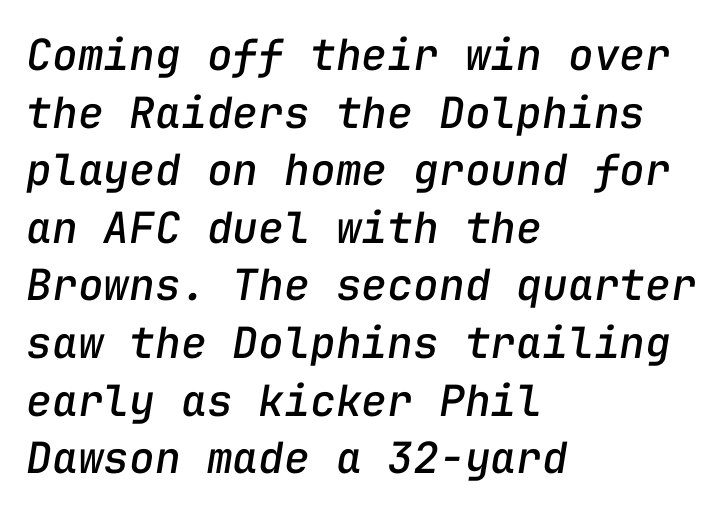
The image shows 43 px text type, italic (leaning right), monospaced; set left-aligned, normal line spacing (1.34x), normal letter spacing, not underlined; low stroke contrast and a medium x-height.
